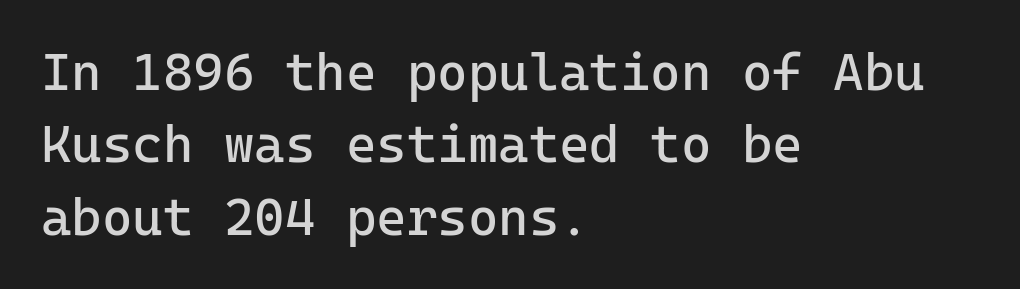
The image shows 52 px regular-weight sans-serif type, upright, monospaced; set left-aligned, normal line spacing (1.39x), normal letter spacing, not underlined; low stroke contrast and a medium x-height.
